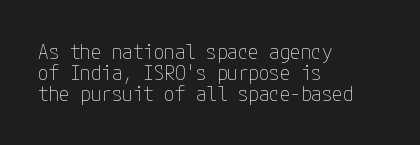
Q: Is the text bold? A: No.
Q: Is the text italic (slanted)? A: No, it is upright.
Q: Is the text underlined? A: No.
Q: How is the paragraph aligned? A: Left-aligned.
Q: Is the spacing between letters normal or unusually wide? A: Normal.
Q: Is the spacing between lines tight, normal or loose? A: Tight.
